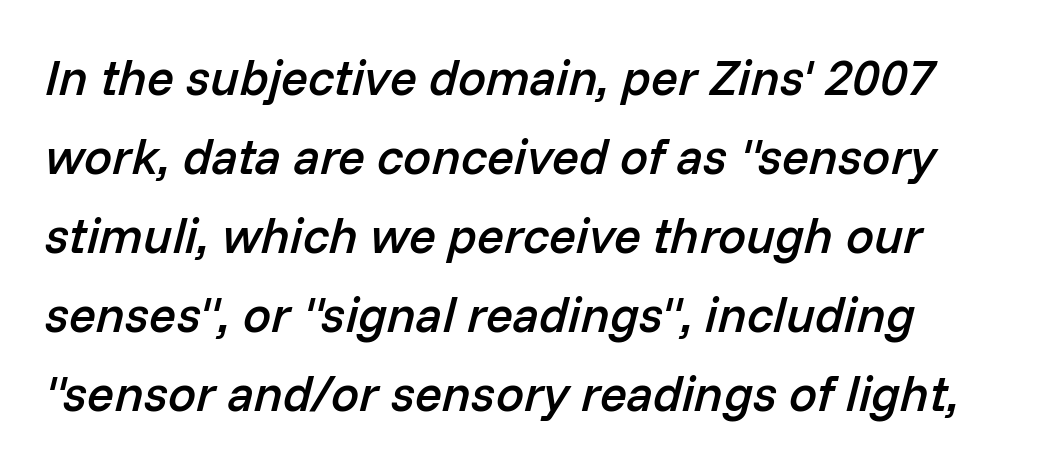
{"italic": "yes", "lean": "right", "slant_degrees": 14, "bold": "semi", "weight": "semibold", "width": "normal", "stroke_contrast": "low", "x_height": "medium", "monospaced": "no", "underline": "no", "line_spacing": "normal", "line_spacing_ratio": 1.58, "letter_spacing": "normal", "letter_spacing_em": 0.0, "glyph_px": 50}
